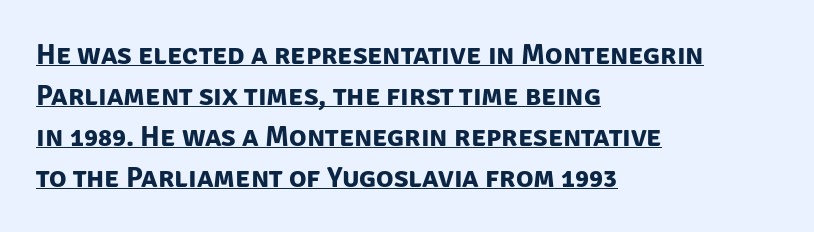
Regular leading. Nope, no serifs anywhere on these letters. Strong, thick strokes mark this as bold type. The rendering anchors every line to the left-hand side. Underline: present.
